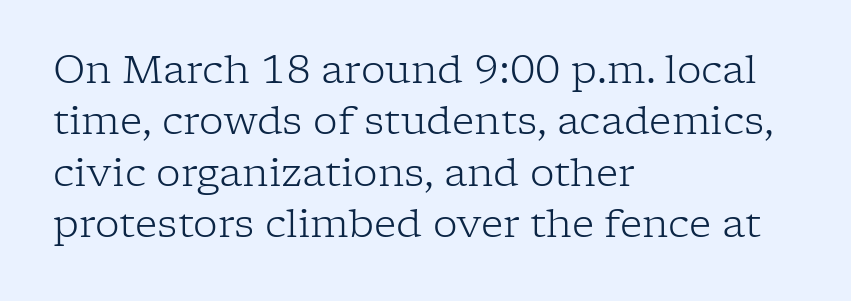
The image shows 39 px light serif type, upright; set left-aligned, normal line spacing (1.32x), normal letter spacing, not underlined; low stroke contrast and a medium x-height.
